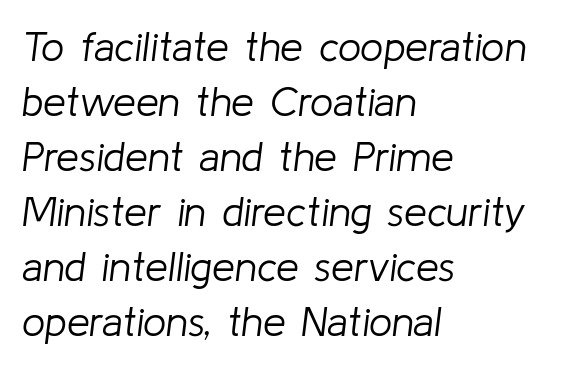
{"italic": "yes", "lean": "right", "slant_degrees": 8, "bold": "no", "weight": "light", "width": "normal", "stroke_contrast": "low", "x_height": "medium", "monospaced": "no", "underline": "no", "align": "left", "line_spacing": "normal", "line_spacing_ratio": 1.34, "letter_spacing": "normal", "letter_spacing_em": 0.0, "glyph_px": 41}
